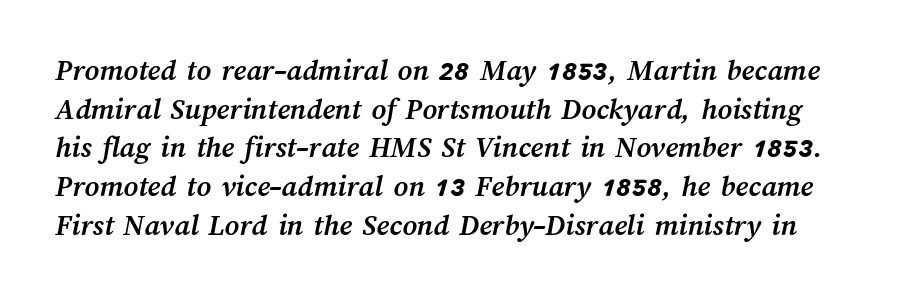
There is no visible air inserted between adjacent glyphs. Proportional: the letters do not fall into vertical columns. Compared with an ordinary text face, these strokes are far heavier — a full bold. Quick note: interline space is typical. Just letters on the line, the space beneath them empty.
